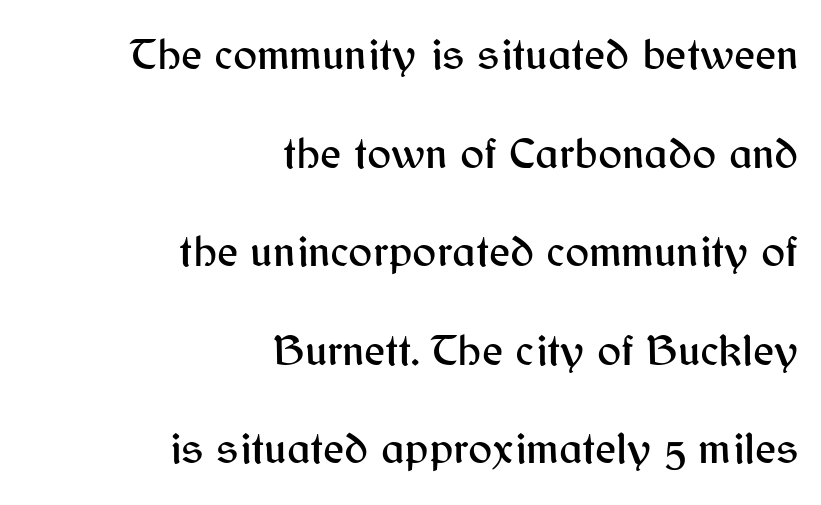
Q: Is the text italic (slanted)? A: No, it is upright.
Q: Is the typeface a serif or a sans-serif typeface? A: Sans-serif.
Q: Is the text underlined? A: No.
Q: How is the paragraph aligned? A: Right-aligned.
Q: Is the spacing between letters normal or unusually wide? A: Normal.
Q: Is the spacing between lines tight, normal or loose? A: Loose.
Q: Width (condensed, normal, or wide)? A: Normal.
Q: Stroke contrast? A: Medium.
Q: x-height? A: Medium.
Q: Monospaced? A: No.
